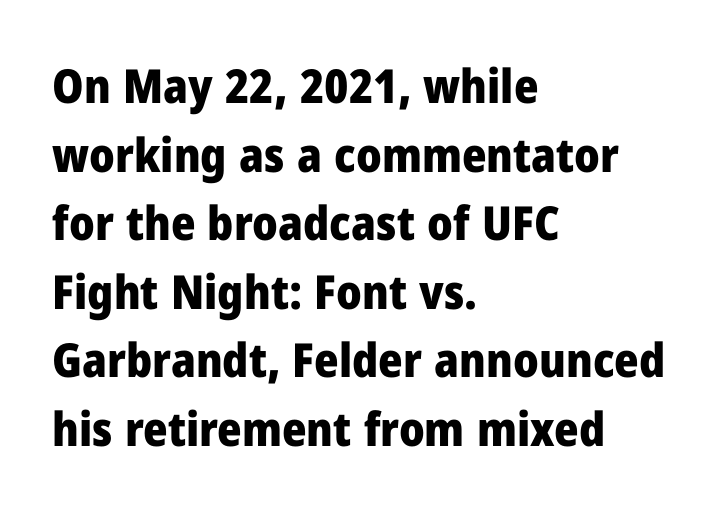
{"serif": "no", "italic": "no", "bold": "yes", "weight": "heavy", "width": "normal", "stroke_contrast": "low", "x_height": "medium", "monospaced": "no", "underline": "no", "align": "left", "line_spacing": "normal", "line_spacing_ratio": 1.46, "letter_spacing": "normal", "letter_spacing_em": 0.0, "glyph_px": 47}
